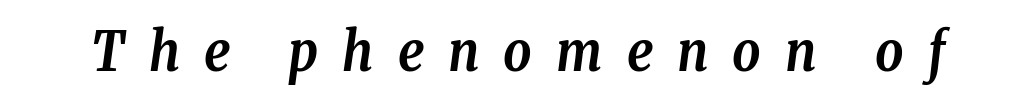
The image shows 55 px semibold, condensed serif type, italic (leaning right); set unusually wide letter spacing (+0.44 em), not underlined; low stroke contrast and a medium x-height.
